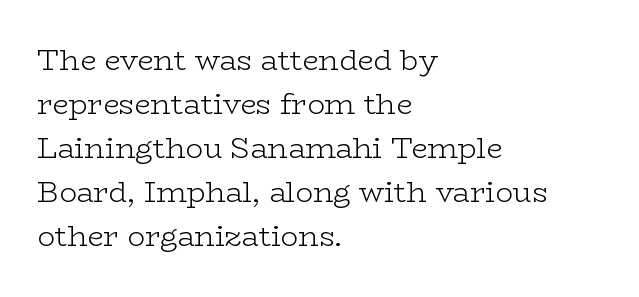
The image shows 29 px light, wide serif type, upright; set left-aligned, normal line spacing (1.52x), normal letter spacing, not underlined; low stroke contrast and a medium x-height.
